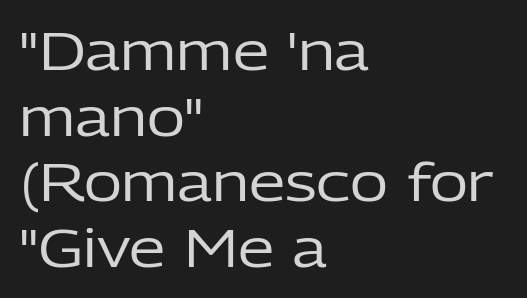
{"serif": "no", "italic": "no", "bold": "no", "weight": "regular", "width": "normal", "stroke_contrast": "low", "x_height": "medium", "monospaced": "no", "underline": "no", "align": "left", "line_spacing": "normal", "line_spacing_ratio": 1.26, "letter_spacing": "normal", "letter_spacing_em": 0.0, "glyph_px": 52}
